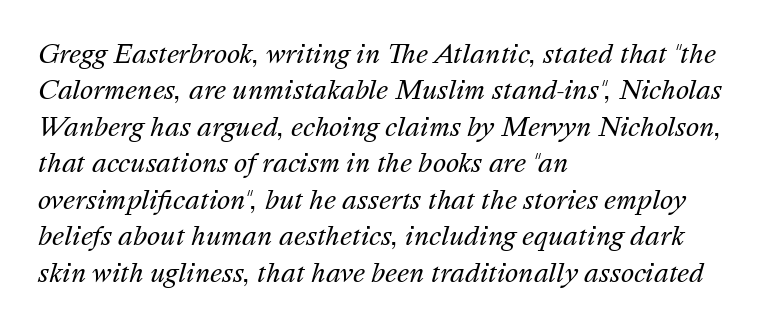
The rendering uses a moderate line-height, typical for paragraphs. Check the space under the baseline: it is left empty. There's an unmistakable incline to the writing here. Here the glyphs are tracked normally, forming tight word shapes.
